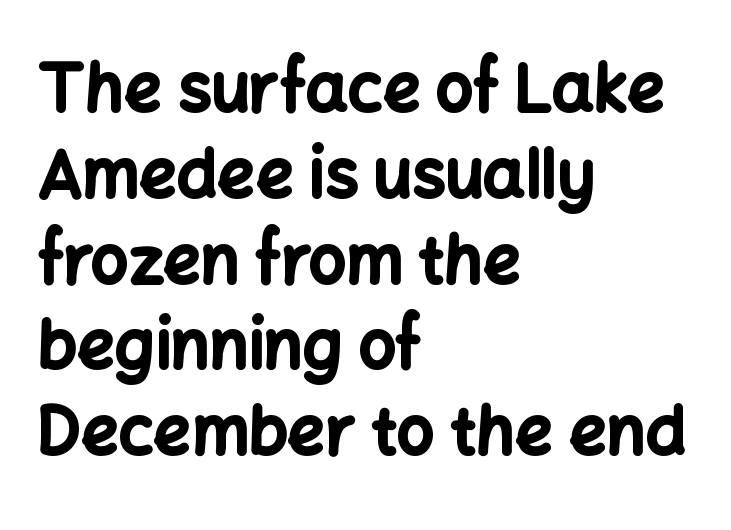
{"serif": "no", "italic": "no", "bold": "yes", "weight": "bold", "width": "normal", "stroke_contrast": "low", "x_height": "medium", "monospaced": "no", "underline": "no", "align": "left", "line_spacing": "normal", "line_spacing_ratio": 1.3, "letter_spacing": "normal", "letter_spacing_em": 0.0, "glyph_px": 66}
